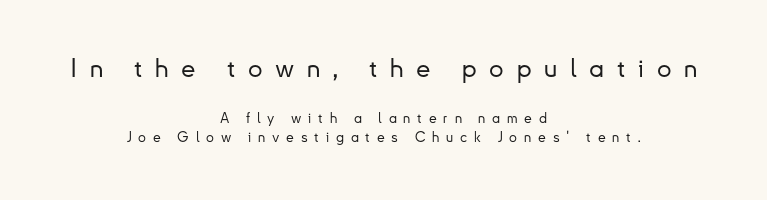
A normal amount of white space separates one row of letters from the next. Visually the block forms a symmetrical silhouette, jagged on both flanks. No word sits above an underline. The earlier block is typeset at a bigger size than the later block. Compared with typical body copy, the letter spacing here is much looser.
